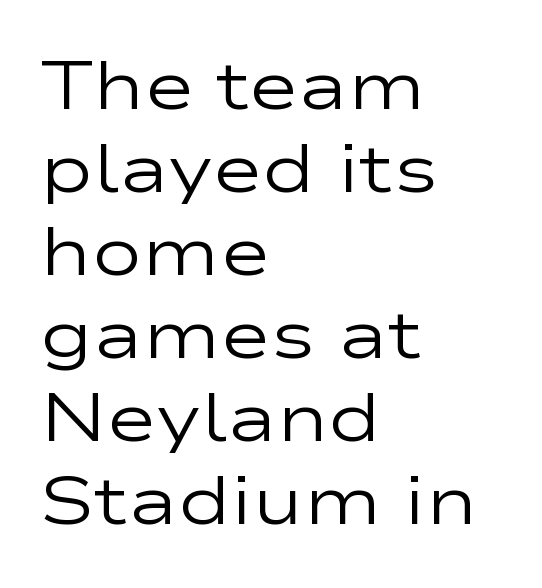
{"serif": "no", "italic": "no", "bold": "no", "weight": "regular", "width": "wide", "stroke_contrast": "low", "x_height": "medium", "monospaced": "no", "underline": "no", "align": "left", "line_spacing_ratio": 1.22, "letter_spacing": "normal", "letter_spacing_em": 0.0, "glyph_px": 68}
